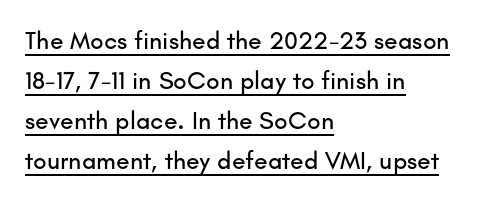
{"italic": "no", "underline": "yes", "align": "left", "line_spacing": "normal", "line_spacing_ratio": 1.6, "letter_spacing": "normal", "letter_spacing_em": 0.0, "glyph_px": 25}
